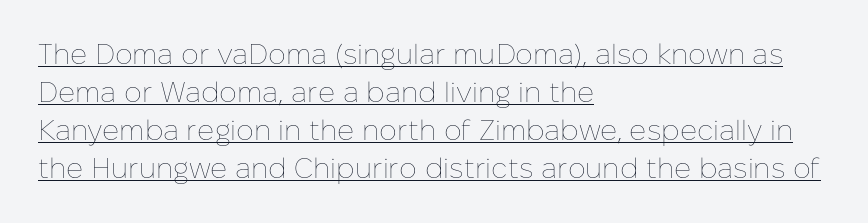
Q: Is the text bold? A: No.
Q: Is the text italic (slanted)? A: No, it is upright.
Q: Is the text underlined? A: Yes.
Q: How is the paragraph aligned? A: Left-aligned.
Q: Is the spacing between letters normal or unusually wide? A: Normal.
Q: Is the spacing between lines tight, normal or loose? A: Normal.
Q: Width (condensed, normal, or wide)? A: Normal.
Q: Stroke contrast? A: Low.
Q: x-height? A: Medium.
Q: Monospaced? A: No.
